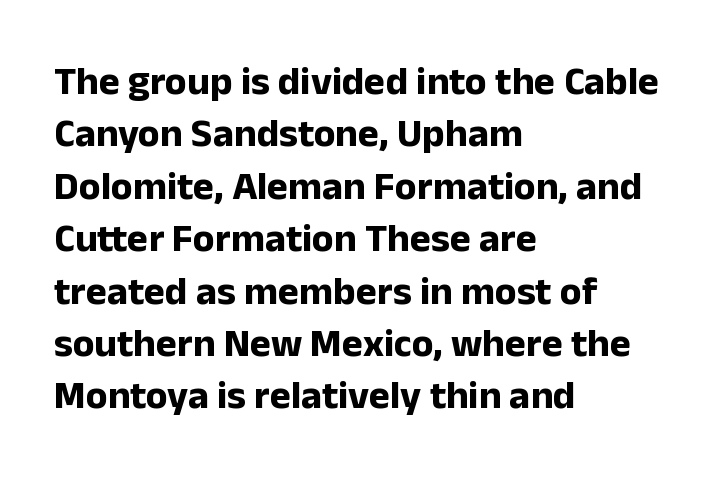
Q: Is the text bold? A: Yes.
Q: Is the text italic (slanted)? A: No, it is upright.
Q: Is the typeface a serif or a sans-serif typeface? A: Sans-serif.
Q: Is the text underlined? A: No.
Q: How is the paragraph aligned? A: Left-aligned.
Q: Is the spacing between letters normal or unusually wide? A: Normal.
Q: Is the spacing between lines tight, normal or loose? A: Normal.
Q: Width (condensed, normal, or wide)? A: Normal.
Q: Stroke contrast? A: Low.
Q: x-height? A: Medium.
Q: Monospaced? A: No.
